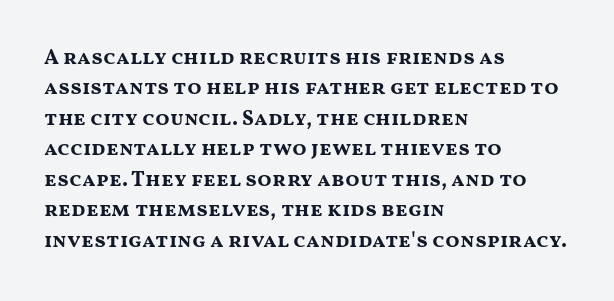
Notice how the stems are strictly vertical — no italics here. These words are printed bold, with thick strokes throughout. Leading: standard. You could call the tracking neutral — neither tight nor loose. The rendering anchors every line to the left-hand side. The words here are not underlined.
